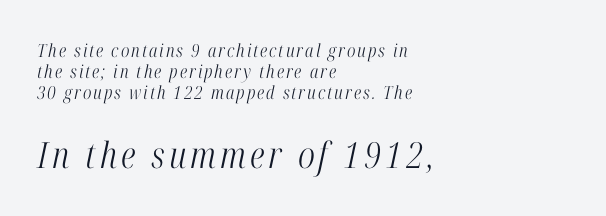
The image shows 36 px light, condensed serif type, italic (leaning right); set left-aligned, line spacing 1.17x, not underlined; the second (bottom) block is 2.0x larger; high stroke contrast and a medium x-height.
